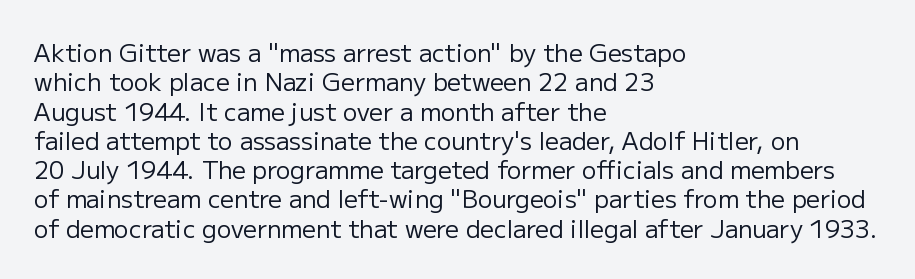
The image shows 24 px text type, upright; set left-aligned, line spacing 1.22x, normal letter spacing, not underlined.
